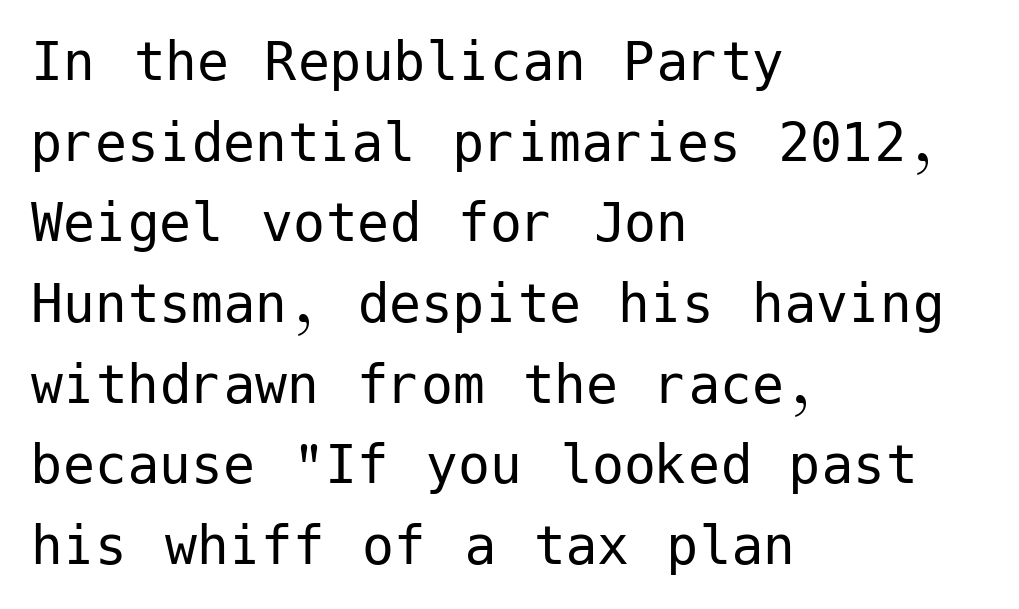
Q: Is the text bold? A: No.
Q: Is the text italic (slanted)? A: No, it is upright.
Q: Is the typeface a serif or a sans-serif typeface? A: Sans-serif.
Q: Is the text underlined? A: No.
Q: How is the paragraph aligned? A: Left-aligned.
Q: Is the spacing between letters normal or unusually wide? A: Normal.
Q: Is the spacing between lines tight, normal or loose? A: Normal.
Q: Width (condensed, normal, or wide)? A: Normal.
Q: Stroke contrast? A: Low.
Q: x-height? A: Medium.
